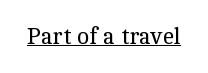
{"italic": "no", "bold": "no", "underline": "yes", "letter_spacing": "normal", "letter_spacing_em": 0.0, "glyph_px": 23}
